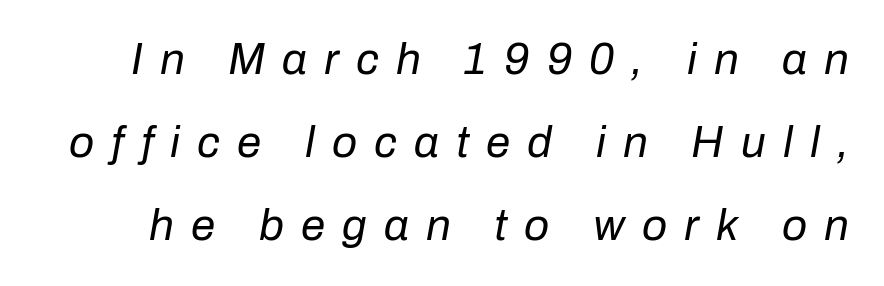
Slant detected: the letters are inclined. Compared with a typical body face, this is equally light or lighter still. Proportional: the letters do not fall into vertical columns. Tracking value appears strongly positive — letters spread wide.
